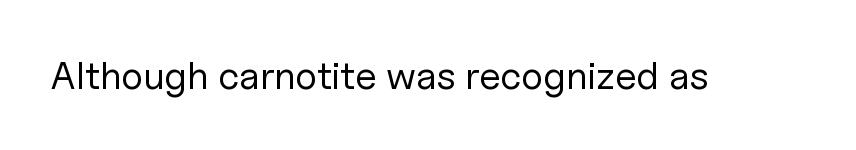
The image shows 39 px regular-weight sans-serif type, upright; set normal letter spacing, not underlined; low stroke contrast and a medium x-height.
